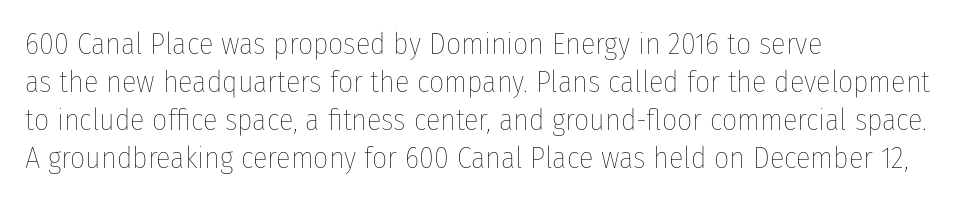
Q: Is the text bold? A: No.
Q: Is the text italic (slanted)? A: No, it is upright.
Q: Is the text underlined? A: No.
Q: How is the paragraph aligned? A: Left-aligned.
Q: Is the spacing between letters normal or unusually wide? A: Normal.
Q: Is the spacing between lines tight, normal or loose? A: Normal.
Q: Width (condensed, normal, or wide)? A: Condensed.
Q: Stroke contrast? A: Low.
Q: x-height? A: Medium.
Q: Monospaced? A: No.
